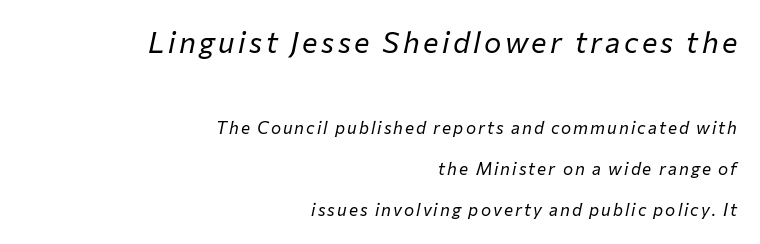
{"italic": "yes", "lean": "right", "slant_degrees": 12, "bold": "no", "weight": "regular", "width": "normal", "stroke_contrast": "low", "x_height": "medium", "monospaced": "no", "underline": "no", "align": "right", "line_spacing": "loose", "line_spacing_ratio": 2.41, "larger_block": "first", "size_ratio": 1.71, "glyph_px": 29}
